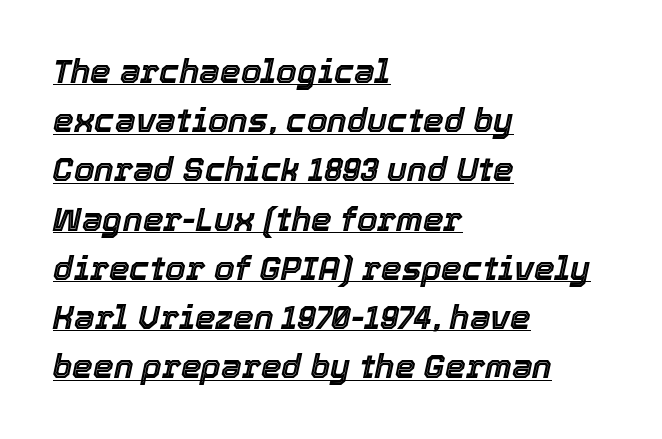
Q: Is the text italic (slanted)? A: Yes, it leans right by about 12 degrees.
Q: Is the text underlined? A: Yes.
Q: How is the paragraph aligned? A: Left-aligned.
Q: Is the spacing between letters normal or unusually wide? A: Normal.
Q: Is the spacing between lines tight, normal or loose? A: Normal.
Q: Width (condensed, normal, or wide)? A: Normal.
Q: x-height? A: Medium.
Q: Monospaced? A: No.
